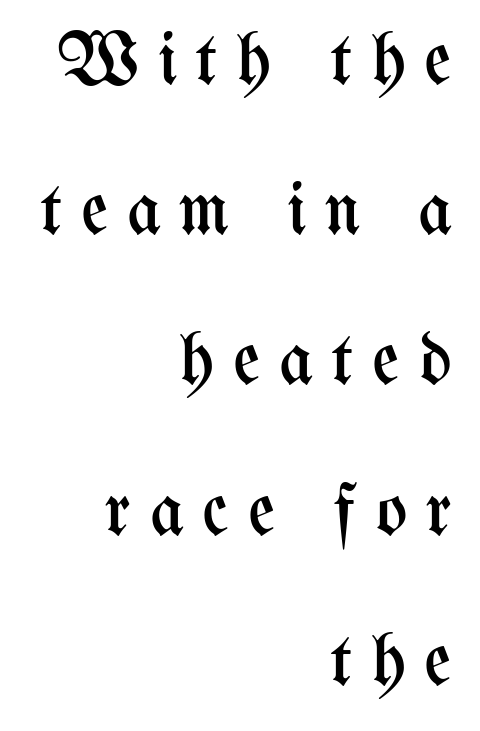
Nobody drew a line under any word here. This is the regular roman posture of the typeface. This reads as an unemphasized weight, regular at the heaviest. Does the copy run flush right? Yes — the right margin is perfectly even. Varying glyph widths throughout — classic text-font behaviour.
